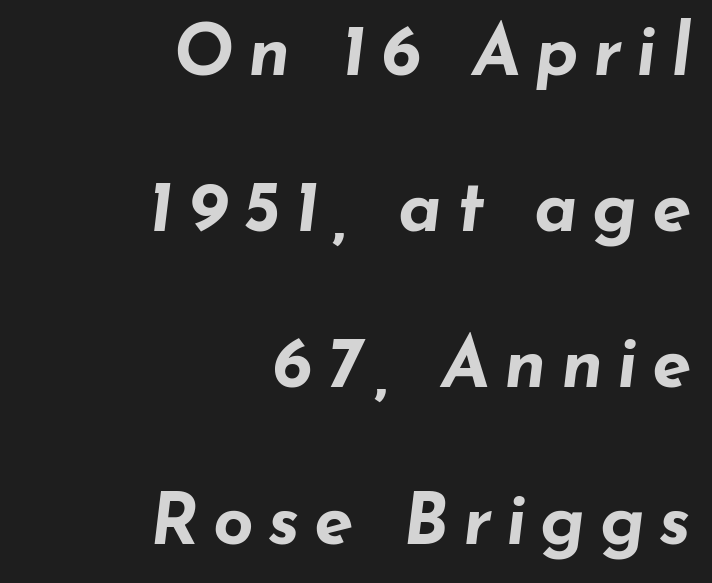
Q: Is the text bold? A: Yes.
Q: Is the text italic (slanted)? A: Yes, it leans right by about 7 degrees.
Q: Is the text underlined? A: No.
Q: How is the paragraph aligned? A: Right-aligned.
Q: Is the spacing between letters normal or unusually wide? A: Unusually wide.
Q: Is the spacing between lines tight, normal or loose? A: Loose.
Q: Width (condensed, normal, or wide)? A: Wide.
Q: Stroke contrast? A: Low.
Q: x-height? A: Small.
Q: Monospaced? A: No.
